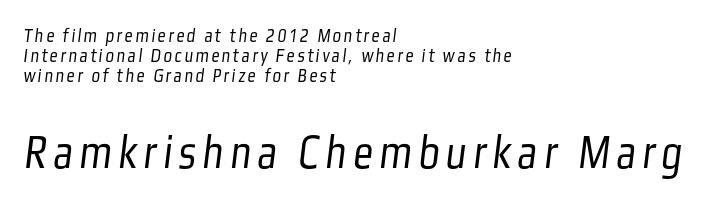
The image shows 49 px light, condensed sans-serif type; set left-aligned, tight line spacing (1.0x), not underlined; the second (bottom) block is 2.45x larger; low stroke contrast and a medium x-height.
